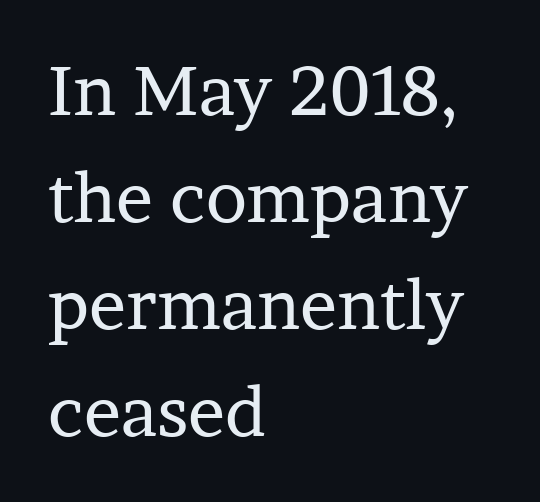
{"serif": "yes", "italic": "no", "bold": "no", "weight": "regular", "width": "normal", "stroke_contrast": "low", "x_height": "medium", "monospaced": "no", "underline": "no", "align": "left", "line_spacing": "normal", "line_spacing_ratio": 1.55, "letter_spacing": "normal", "letter_spacing_em": 0.0, "glyph_px": 69}
